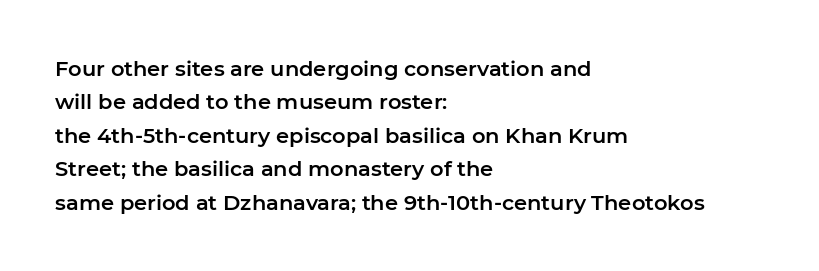
The image shows 21 px text type, upright; set left-aligned, normal line spacing (1.59x), normal letter spacing, not underlined.
